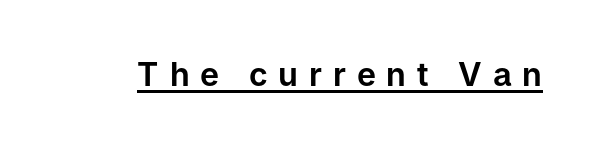
The line texture is sparse and dotted thanks to wide tracking. Rendered with straight, roman letterforms. Typographically, this falls in the sans-serif category. Students, observe the line beneath the letters — that is underlining. Here the designer chose a conventional face with non-uniform glyph widths.
